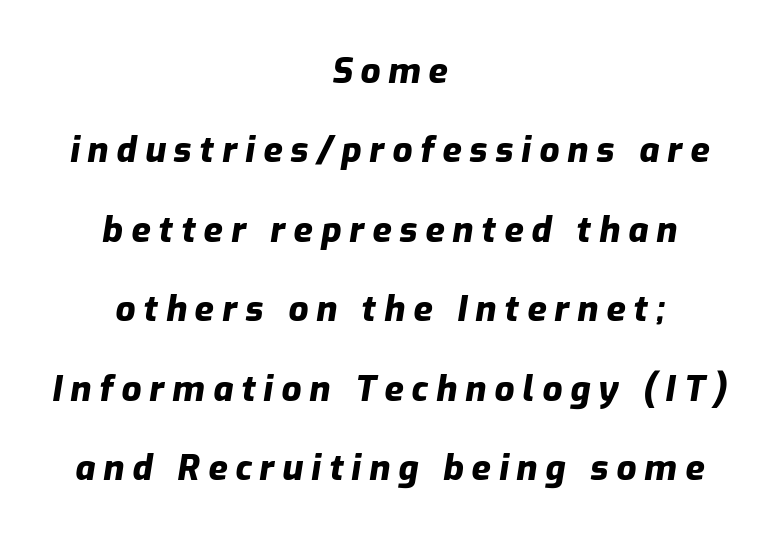
The image shows 35 px heavy type, italic (leaning right); set centered, loose line spacing (2.27x), unusually wide letter spacing (+0.23 em), not underlined; low stroke contrast and a medium x-height.
